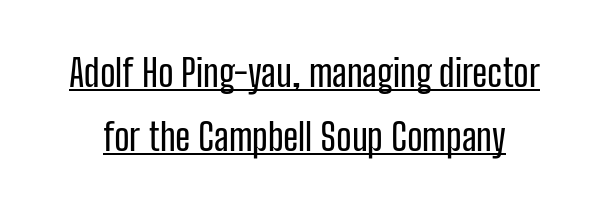
{"serif": "no", "italic": "no", "width": "condensed", "stroke_contrast": "low", "x_height": "medium", "monospaced": "no", "underline": "yes", "line_spacing_ratio": 1.73, "letter_spacing": "normal", "letter_spacing_em": 0.0, "glyph_px": 37}
